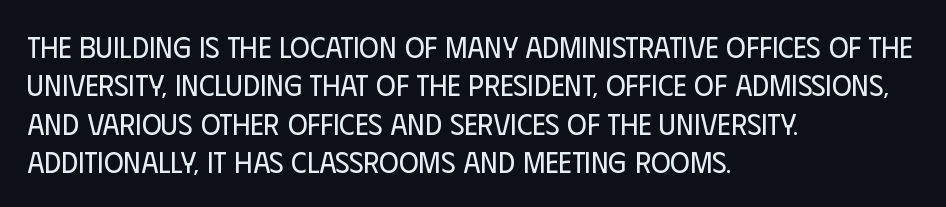
The foot of each line stays bare and open. What's the leading like? Ordinary, nothing unusual. Compared with a typical body face, this is equally light or lighter still. The passage shown is typed in a proportional face where columns would drift.
